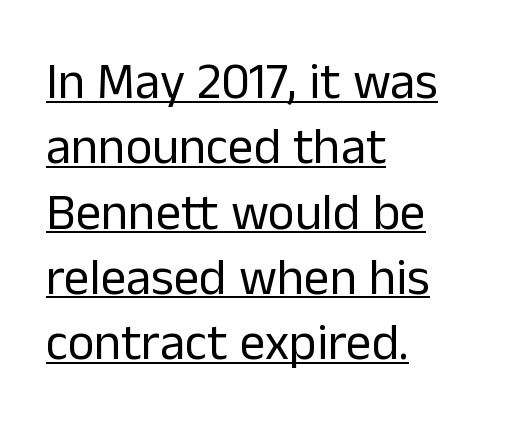
Q: Is the text bold? A: No.
Q: Is the text italic (slanted)? A: No, it is upright.
Q: Is the typeface a serif or a sans-serif typeface? A: Sans-serif.
Q: Is the text underlined? A: Yes.
Q: How is the paragraph aligned? A: Left-aligned.
Q: Is the spacing between letters normal or unusually wide? A: Normal.
Q: Is the spacing between lines tight, normal or loose? A: Normal.
Q: Width (condensed, normal, or wide)? A: Normal.
Q: Stroke contrast? A: Low.
Q: x-height? A: Medium.
Q: Monospaced? A: No.
